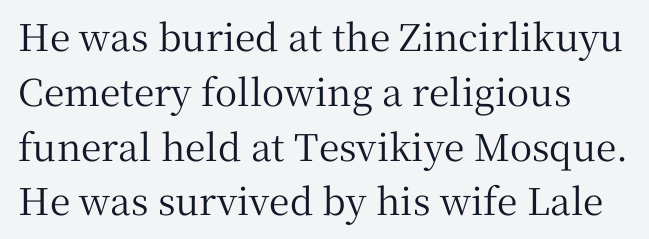
The face used here is proportionally spaced, like ordinary book or web type. Lines of text with bare space underneath. Yep, those are serifs on the letters. Ascenders rise straight up at ninety degrees. This sample keeps an unexceptional amount of space between lines.
